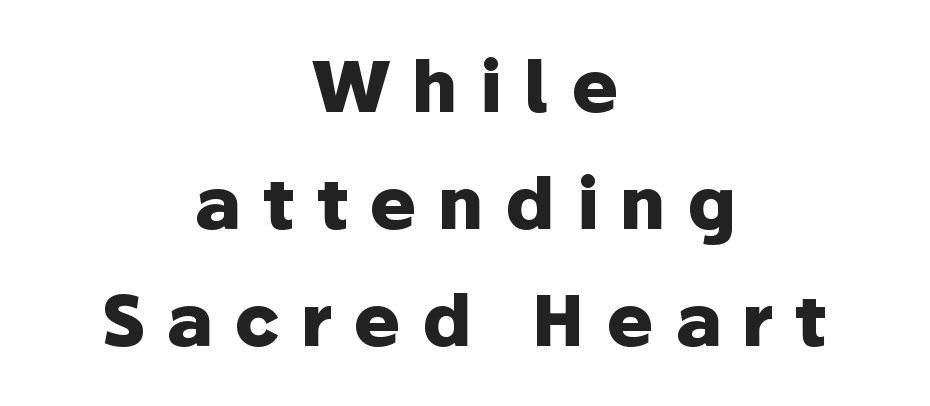
The image shows 71 px heavy sans-serif type, upright; set centered, normal line spacing (1.65x), unusually wide letter spacing (+0.3 em), not underlined; low stroke contrast and a medium x-height.
